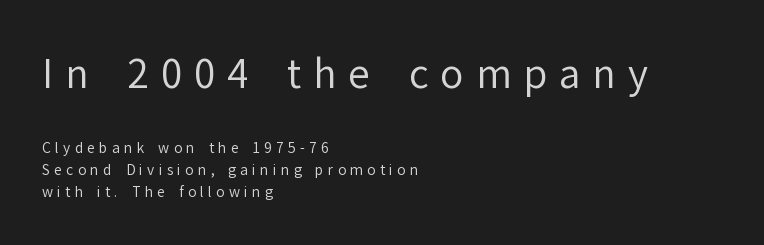
Q: Is the text bold? A: No.
Q: Is the text italic (slanted)? A: No, it is upright.
Q: Is the typeface a serif or a sans-serif typeface? A: Sans-serif.
Q: Is the text underlined? A: No.
Q: How is the paragraph aligned? A: Left-aligned.
Q: Is the spacing between letters normal or unusually wide? A: Unusually wide.
Q: Is the spacing between lines tight, normal or loose? A: Normal.
Q: Which block of text is set in a larger size, the first (top) or the second (bottom)? A: The first (top) one.
Q: Width (condensed, normal, or wide)? A: Normal.
Q: Stroke contrast? A: Low.
Q: x-height? A: Medium.
Q: Monospaced? A: No.
